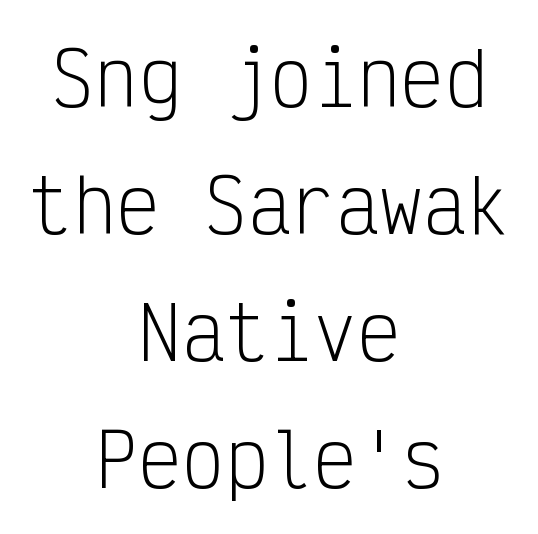
Caption: multi-line text, centered on the measure. The rendering uses typewriter-style spacing with identical character cells. Weight class: somewhere from thin through regular. Regarding serifs, this sample does without them. Descenders are the only things crossing below the line.
